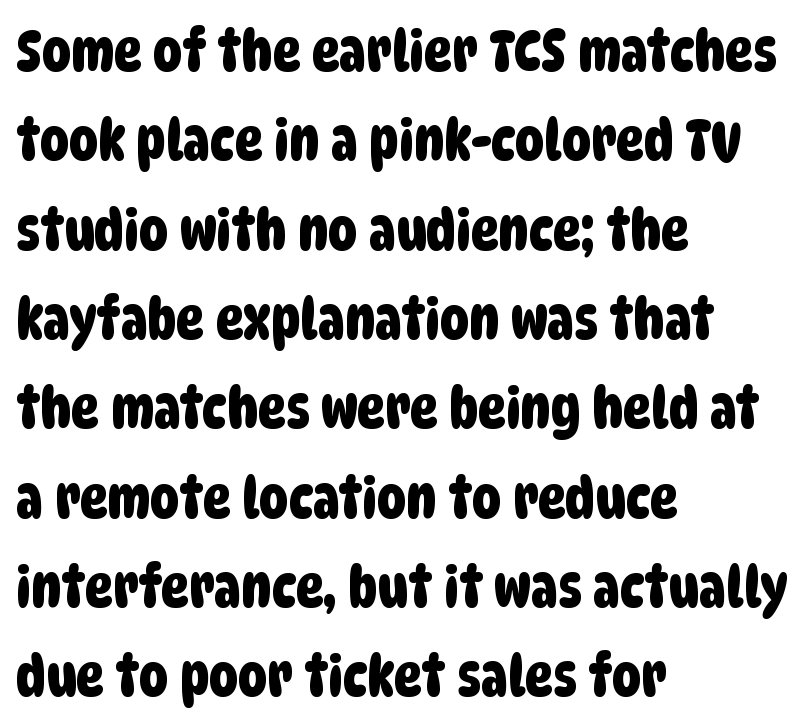
The gaps between neighbouring characters are ordinary and unremarkable. Regarding serifs, this sample does without them. You could not count columns in this text — the font is proportionally spaced. Where is the straight margin? On the left.
